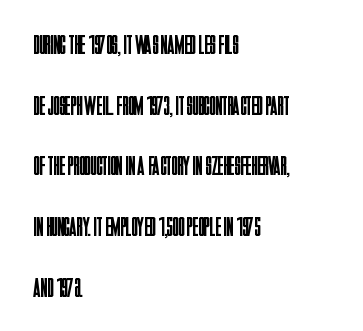
Does the copy run flush right? No — it runs flush left. The glyphs are unaccompanied by any horizontal stroke below them. Is the stroke heavy? The answer is a plain regular-or-lighter. Quick note: interline space is abundant. Observe the ordinary spacing: letters are neighbours, not strangers.
